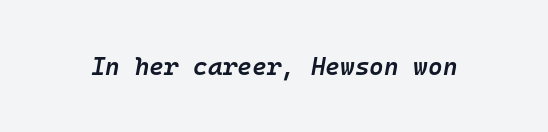
{"italic": "yes", "lean": "right", "slant_degrees": 10, "bold": "semi", "underline": "no", "letter_spacing": "normal", "letter_spacing_em": 0.0, "glyph_px": 25}
